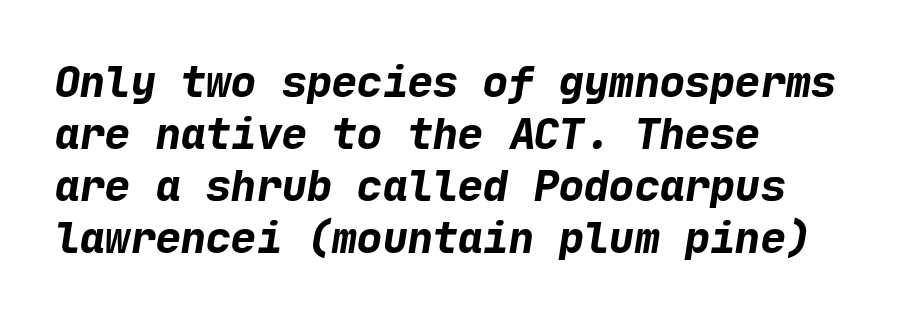
Q: Is the text bold? A: Yes.
Q: Is the typeface a serif or a sans-serif typeface? A: Sans-serif.
Q: Is the text underlined? A: No.
Q: How is the paragraph aligned? A: Left-aligned.
Q: Is the spacing between letters normal or unusually wide? A: Normal.
Q: Width (condensed, normal, or wide)? A: Normal.
Q: Stroke contrast? A: Low.
Q: x-height? A: Medium.
